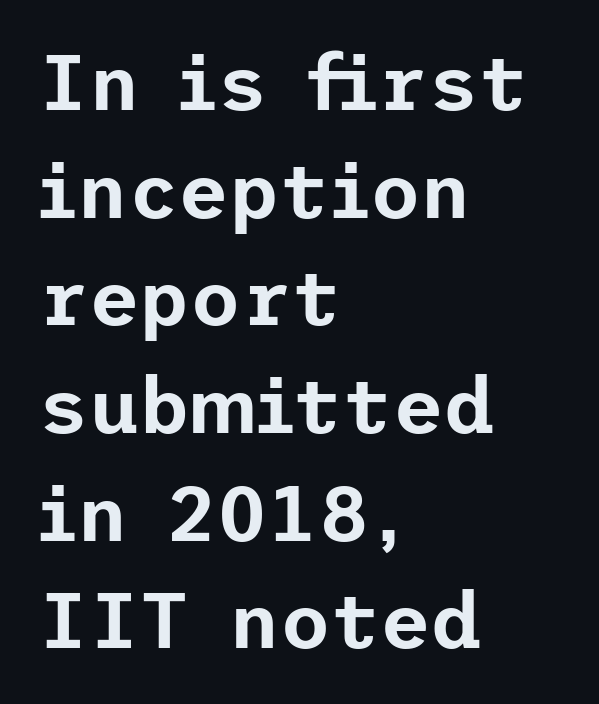
Q: Is the text italic (slanted)? A: No, it is upright.
Q: Is the typeface a serif or a sans-serif typeface? A: Sans-serif.
Q: Is the text underlined? A: No.
Q: How is the paragraph aligned? A: Left-aligned.
Q: Is the spacing between letters normal or unusually wide? A: Normal.
Q: Is the spacing between lines tight, normal or loose? A: Normal.
Q: Width (condensed, normal, or wide)? A: Normal.
Q: Stroke contrast? A: Low.
Q: x-height? A: Medium.
